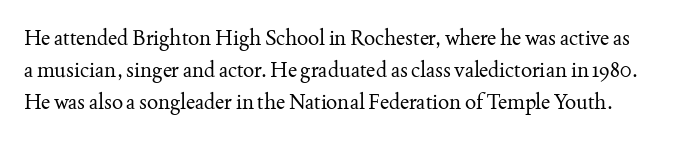
{"italic": "no", "bold": "no", "underline": "no", "line_spacing": "normal", "line_spacing_ratio": 1.53, "letter_spacing": "normal", "letter_spacing_em": 0.0, "glyph_px": 21}
